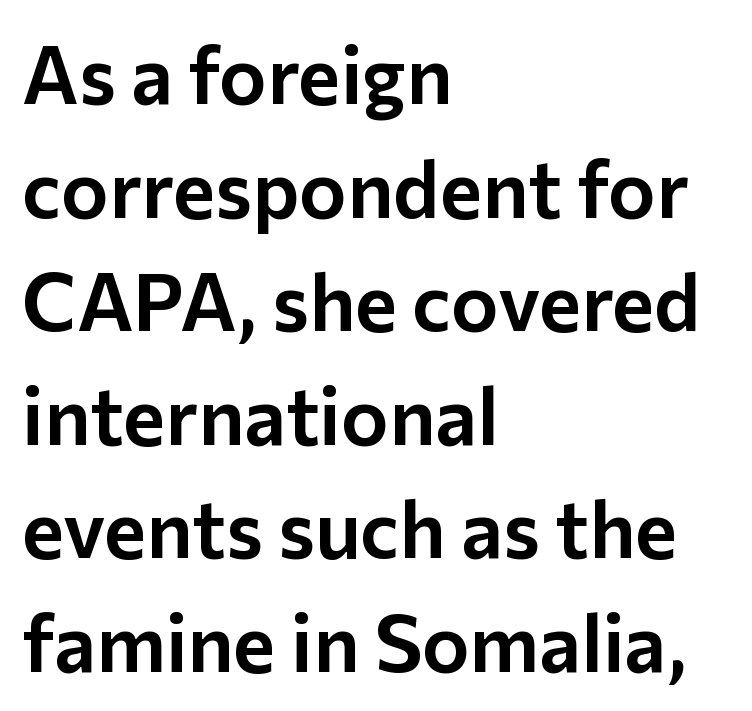
The image shows 80 px sans-serif type, upright; set left-aligned, normal line spacing (1.42x), normal letter spacing, not underlined; low stroke contrast and a medium x-height.
